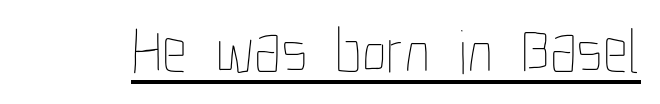
{"italic": "no", "bold": "no", "weight": "thin", "width": "condensed", "stroke_contrast": "low", "x_height": "medium", "monospaced": "no", "underline": "yes", "letter_spacing": "normal", "letter_spacing_em": 0.0, "glyph_px": 63}
